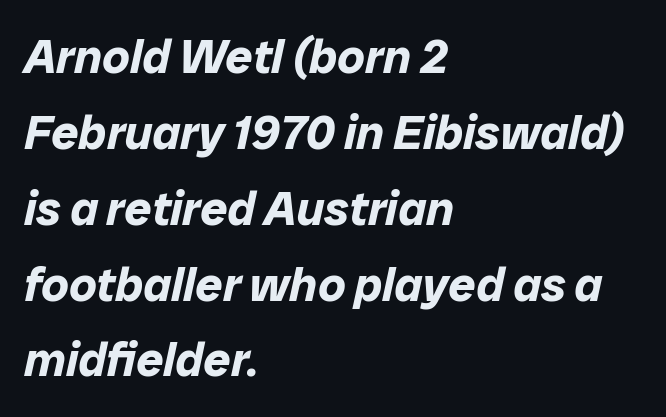
Q: Is the text bold? A: Yes.
Q: Is the text italic (slanted)? A: Yes, it leans right by about 12 degrees.
Q: Is the text underlined? A: No.
Q: How is the paragraph aligned? A: Left-aligned.
Q: Is the spacing between letters normal or unusually wide? A: Normal.
Q: Is the spacing between lines tight, normal or loose? A: Normal.
Q: Width (condensed, normal, or wide)? A: Normal.
Q: Stroke contrast? A: Low.
Q: x-height? A: Medium.
Q: Monospaced? A: No.
